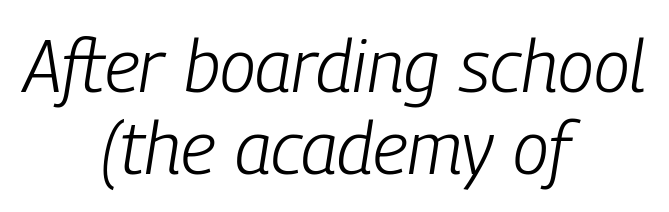
Q: Is the text bold? A: No.
Q: Is the text italic (slanted)? A: Yes, it leans right by about 9 degrees.
Q: Is the text underlined? A: No.
Q: How is the paragraph aligned? A: Centered.
Q: Is the spacing between letters normal or unusually wide? A: Normal.
Q: Is the spacing between lines tight, normal or loose? A: Tight.
Q: Width (condensed, normal, or wide)? A: Condensed.
Q: Stroke contrast? A: Low.
Q: x-height? A: Medium.
Q: Monospaced? A: No.
